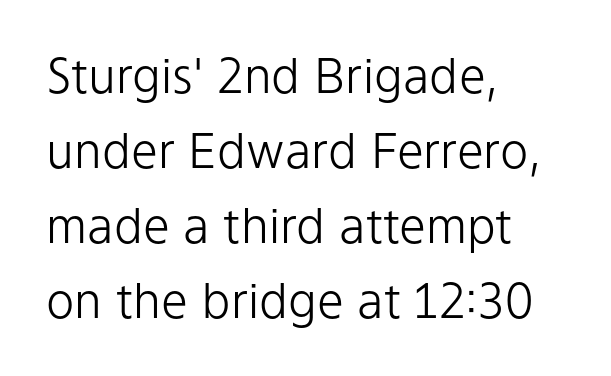
{"serif": "no", "italic": "no", "bold": "no", "weight": "light", "width": "normal", "stroke_contrast": "low", "x_height": "medium", "monospaced": "no", "underline": "no", "align": "left", "line_spacing": "normal", "line_spacing_ratio": 1.56, "letter_spacing": "normal", "letter_spacing_em": 0.0, "glyph_px": 48}
